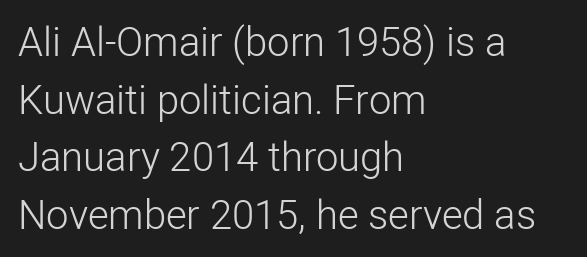
Q: Is the text bold? A: No.
Q: Is the text italic (slanted)? A: No, it is upright.
Q: Is the typeface a serif or a sans-serif typeface? A: Sans-serif.
Q: Is the text underlined? A: No.
Q: How is the paragraph aligned? A: Left-aligned.
Q: Is the spacing between letters normal or unusually wide? A: Normal.
Q: Is the spacing between lines tight, normal or loose? A: Normal.
Q: Width (condensed, normal, or wide)? A: Normal.
Q: Stroke contrast? A: Low.
Q: x-height? A: Medium.
Q: Monospaced? A: No.
